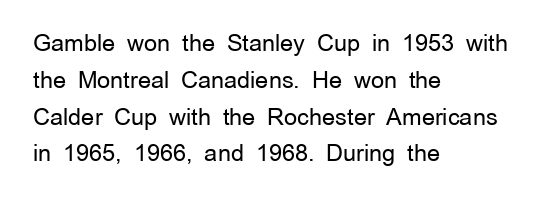
The image shows 23 px text type, upright; set left-aligned, normal line spacing (1.6x), normal letter spacing, not underlined.
